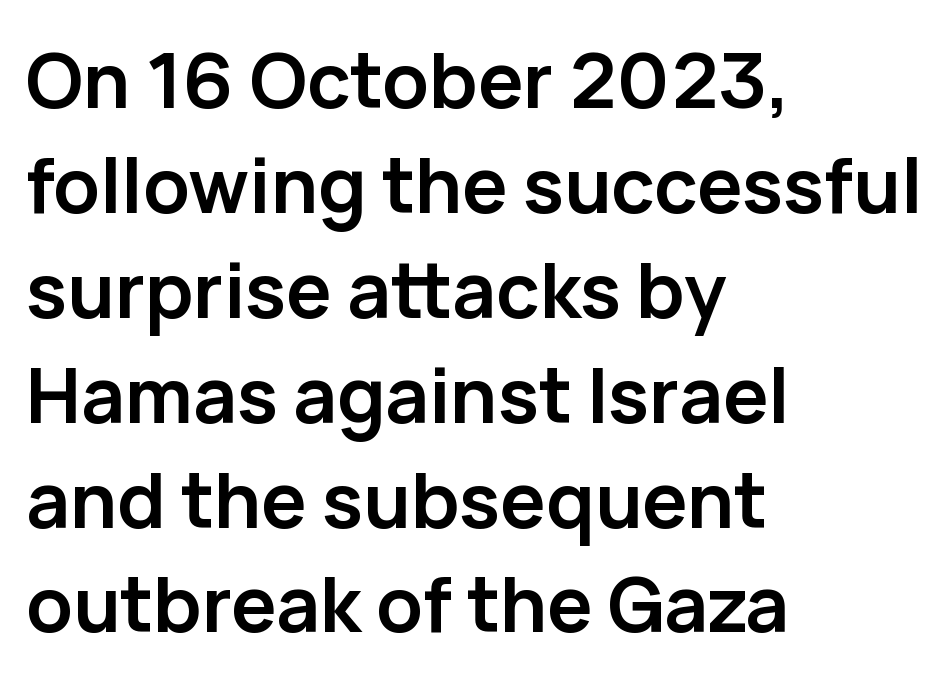
{"serif": "no", "italic": "no", "bold": "yes", "weight": "semibold", "width": "normal", "stroke_contrast": "low", "x_height": "medium", "monospaced": "no", "underline": "no", "align": "left", "line_spacing": "normal", "line_spacing_ratio": 1.38, "letter_spacing": "normal", "letter_spacing_em": 0.0, "glyph_px": 76}
